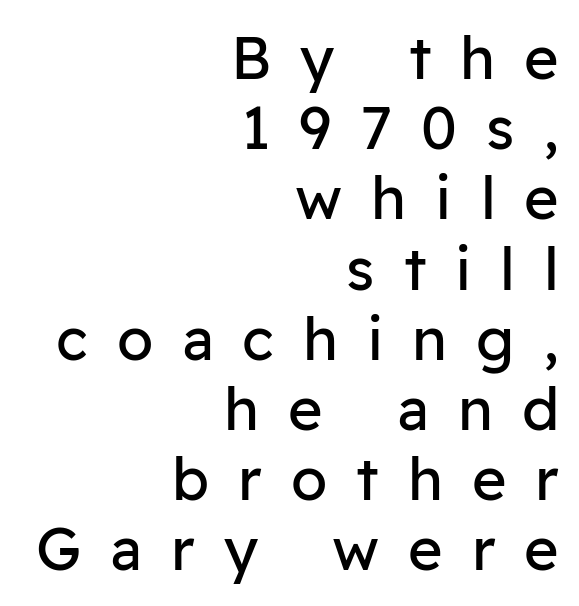
The image shows 59 px regular-weight sans-serif type, upright; set right-aligned, line spacing 1.19x, unusually wide letter spacing (+0.49 em), not underlined; low stroke contrast and a medium x-height.
